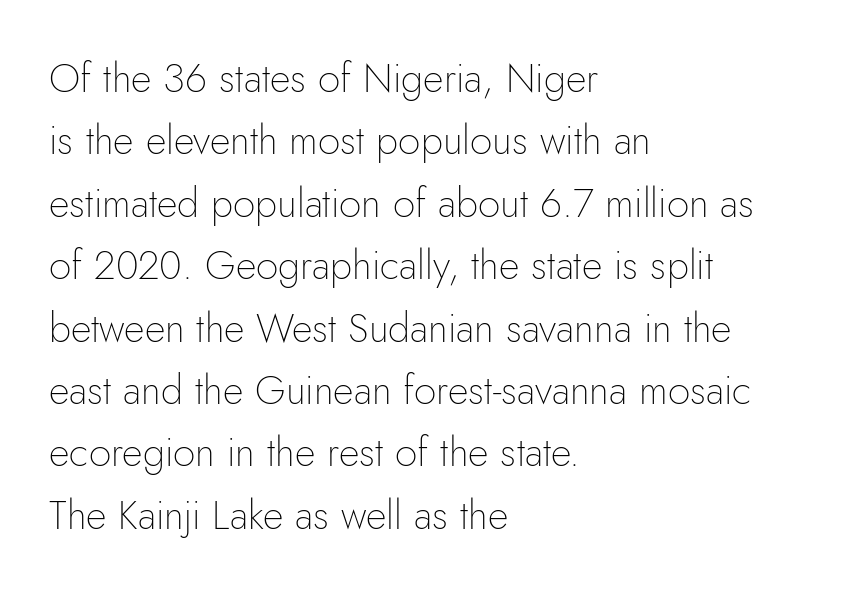
Q: Is the text bold? A: No.
Q: Is the text italic (slanted)? A: No, it is upright.
Q: Is the typeface a serif or a sans-serif typeface? A: Sans-serif.
Q: Is the text underlined? A: No.
Q: How is the paragraph aligned? A: Left-aligned.
Q: Is the spacing between letters normal or unusually wide? A: Normal.
Q: Is the spacing between lines tight, normal or loose? A: Normal.
Q: Width (condensed, normal, or wide)? A: Normal.
Q: Stroke contrast? A: Low.
Q: x-height? A: Small.
Q: Monospaced? A: No.
